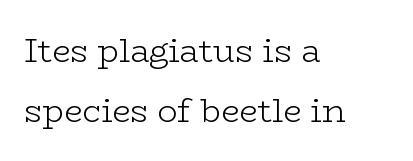
The image shows 33 px light, wide serif type, upright; set left-aligned, line spacing 1.83x, normal letter spacing, not underlined; low stroke contrast and a medium x-height.
